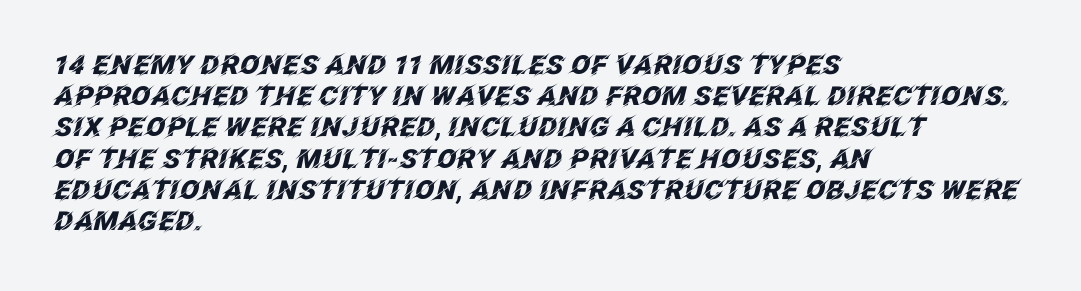
Q: Is the text bold? A: Yes.
Q: Is the text italic (slanted)? A: Yes, it leans right by about 12 degrees.
Q: Is the text underlined? A: No.
Q: How is the paragraph aligned? A: Left-aligned.
Q: Is the spacing between letters normal or unusually wide? A: Normal.
